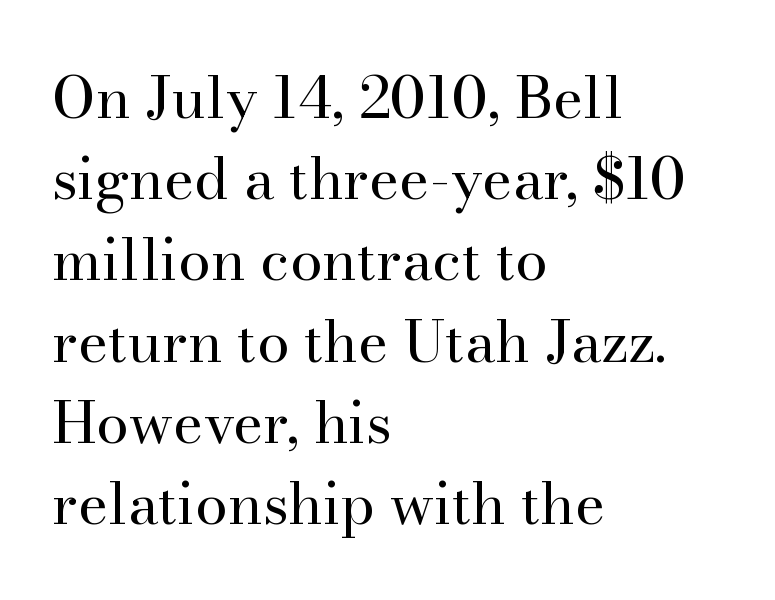
The image shows 58 px regular-weight serif type, upright; set left-aligned, normal line spacing (1.4x), normal letter spacing, not underlined; high stroke contrast and a small x-height.
